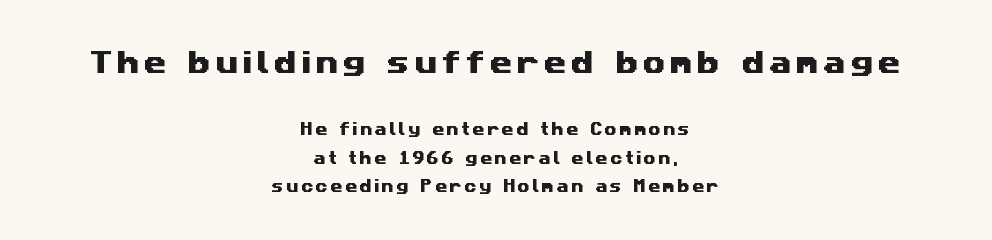
Q: Is the text underlined? A: No.
Q: How is the paragraph aligned? A: Centered.
Q: Is the spacing between lines tight, normal or loose? A: Loose.
Q: Which block of text is set in a larger size, the first (top) or the second (bottom)? A: The first (top) one.
